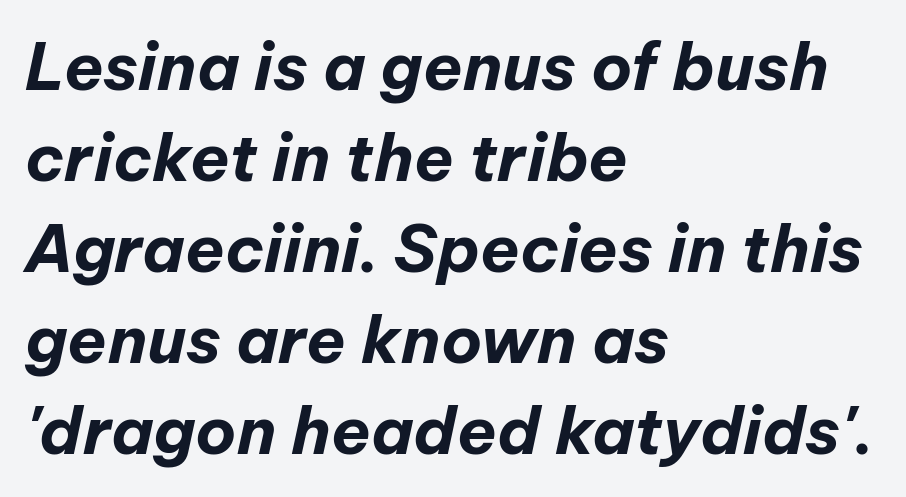
{"italic": "yes", "lean": "right", "slant_degrees": 12, "bold": "yes", "weight": "bold", "width": "normal", "stroke_contrast": "low", "x_height": "medium", "monospaced": "no", "underline": "no", "align": "left", "line_spacing": "normal", "line_spacing_ratio": 1.4, "letter_spacing": "normal", "letter_spacing_em": 0.0, "glyph_px": 65}
